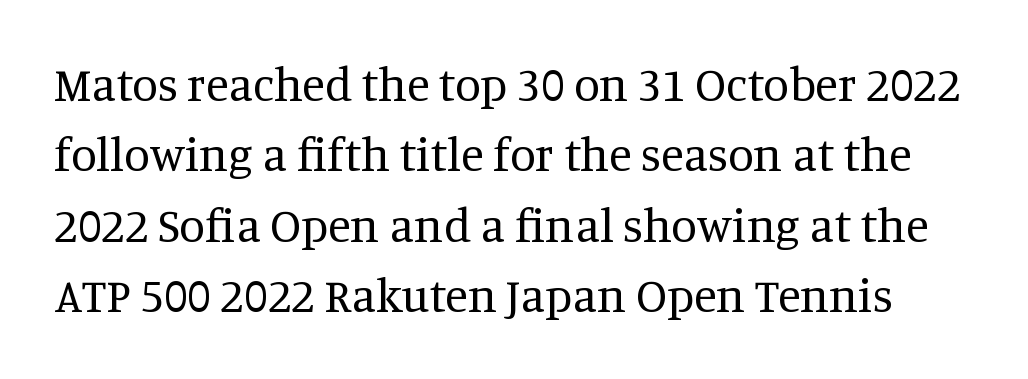
Q: Is the text bold? A: No.
Q: Is the text italic (slanted)? A: No, it is upright.
Q: Is the typeface a serif or a sans-serif typeface? A: Serif.
Q: Is the text underlined? A: No.
Q: Is the spacing between letters normal or unusually wide? A: Normal.
Q: Is the spacing between lines tight, normal or loose? A: Normal.
Q: Width (condensed, normal, or wide)? A: Normal.
Q: Stroke contrast? A: Medium.
Q: x-height? A: Large.
Q: Monospaced? A: No.
